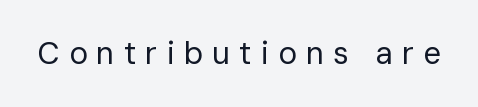
The image shows 31 px regular-weight sans-serif type, upright; set unusually wide letter spacing (+0.3 em), not underlined; low stroke contrast and a medium x-height.
